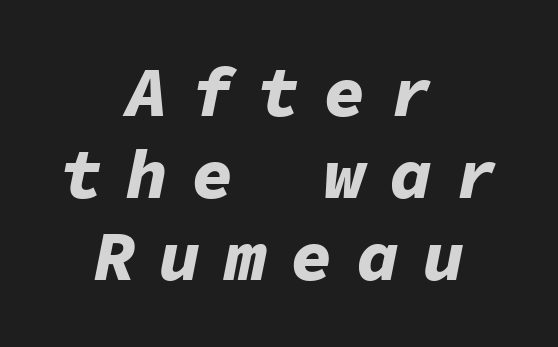
What stands out about the letter spacing? Its width — letters are far apart. Beneath every word, the page is bare. Note the uniform advance width — an 'i' takes as much space as an 'm'. The passage shown is emphatically bold. Typeset on center — no edge is straight. Emphasis-style slanted type is in use.
